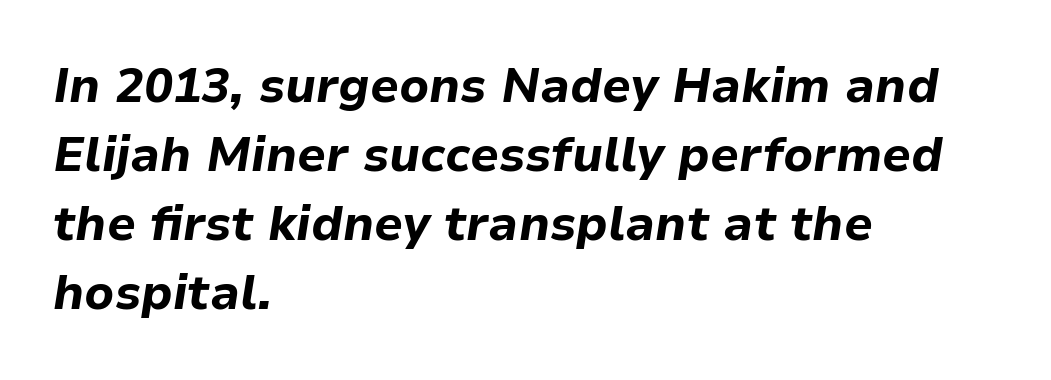
Q: Is the text bold? A: Yes.
Q: Is the text italic (slanted)? A: Yes, it leans right by about 9 degrees.
Q: Is the text underlined? A: No.
Q: How is the paragraph aligned? A: Left-aligned.
Q: Is the spacing between letters normal or unusually wide? A: Normal.
Q: Is the spacing between lines tight, normal or loose? A: Normal.
Q: Width (condensed, normal, or wide)? A: Normal.
Q: Stroke contrast? A: Low.
Q: x-height? A: Medium.
Q: Monospaced? A: No.
